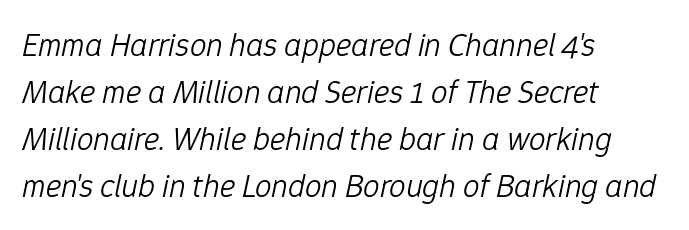
The image shows 33 px light type, italic (leaning right); set left-aligned, normal line spacing (1.42x), normal letter spacing, not underlined; low stroke contrast and a medium x-height.
